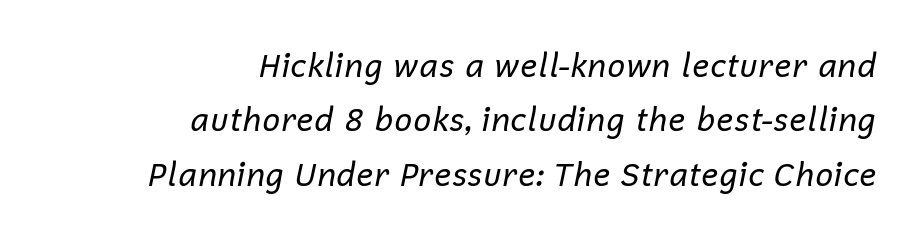
Q: Is the text bold? A: No.
Q: Is the text italic (slanted)? A: Yes, it leans right by about 12 degrees.
Q: Is the text underlined? A: No.
Q: How is the paragraph aligned? A: Right-aligned.
Q: Is the spacing between letters normal or unusually wide? A: Normal.
Q: Is the spacing between lines tight, normal or loose? A: Normal.
Q: Width (condensed, normal, or wide)? A: Normal.
Q: Stroke contrast? A: Low.
Q: x-height? A: Medium.
Q: Monospaced? A: No.
